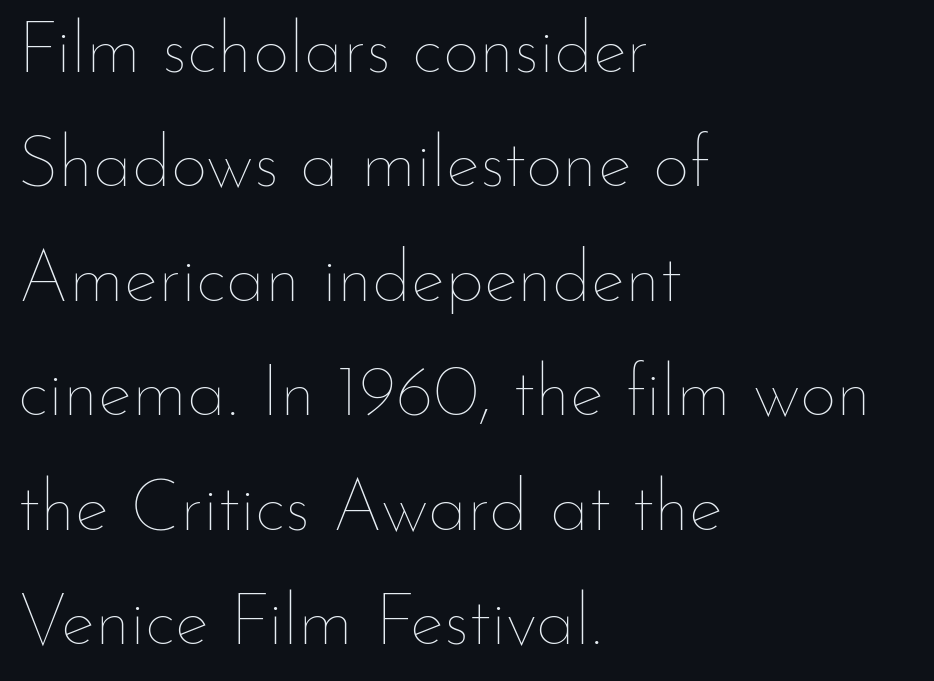
{"italic": "no", "bold": "no", "weight": "thin", "width": "normal", "stroke_contrast": "low", "x_height": "small", "monospaced": "no", "underline": "no", "align": "left", "line_spacing": "normal", "line_spacing_ratio": 1.59, "letter_spacing": "normal", "letter_spacing_em": 0.0, "glyph_px": 72}
